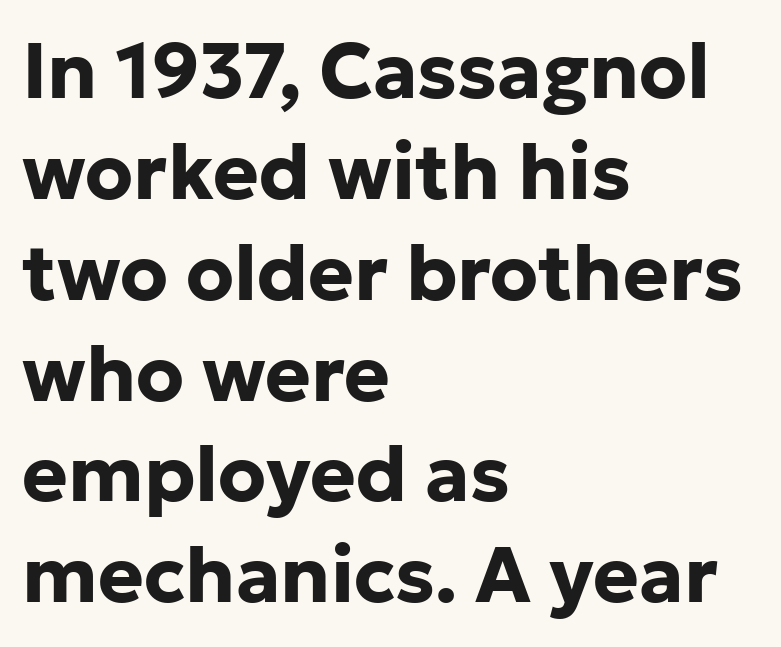
Nothing unusual about the tracking: characters are spaced as the font intends. No italicization has been applied; the sample stays upright. Has an underline been added? It has not. The rendering uses a bold face; every stroke is thick and dark.
